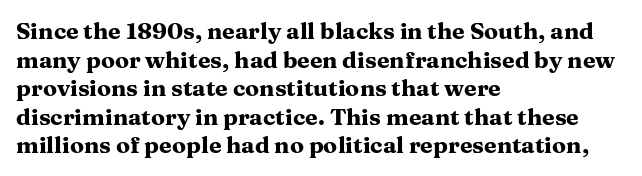
{"italic": "no", "bold": "yes", "underline": "no", "align": "left", "line_spacing_ratio": 1.24, "letter_spacing": "normal", "letter_spacing_em": 0.0, "glyph_px": 23}
